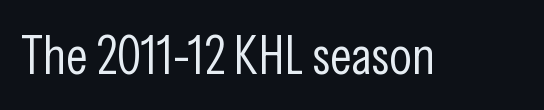
{"serif": "no", "italic": "no", "bold": "no", "weight": "light", "width": "condensed", "stroke_contrast": "low", "x_height": "medium", "monospaced": "no", "underline": "no", "letter_spacing": "normal", "letter_spacing_em": 0.0, "glyph_px": 53}
